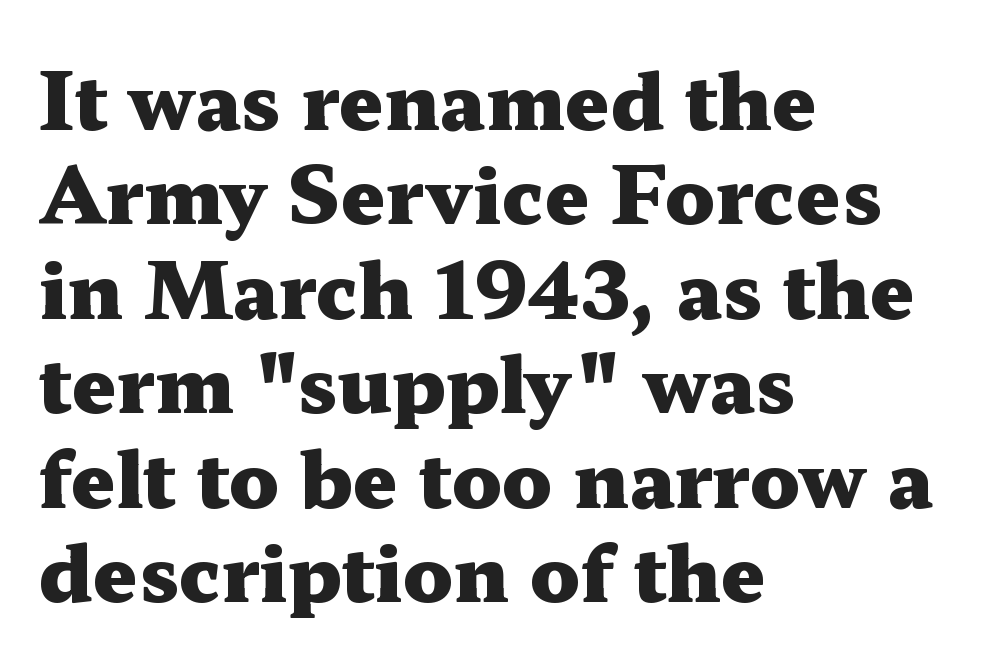
This rendering uses left alignment, leaving the right contour irregular. The letters advance in unequal steps, a hallmark of proportional type. Nothing unusual about the tracking: characters are spaced as the font intends. Are there feet on the stems? There are — it's a serif. The gap between lines stays unmarked. Does the lettering tilt? It doesn't — this is upright.
